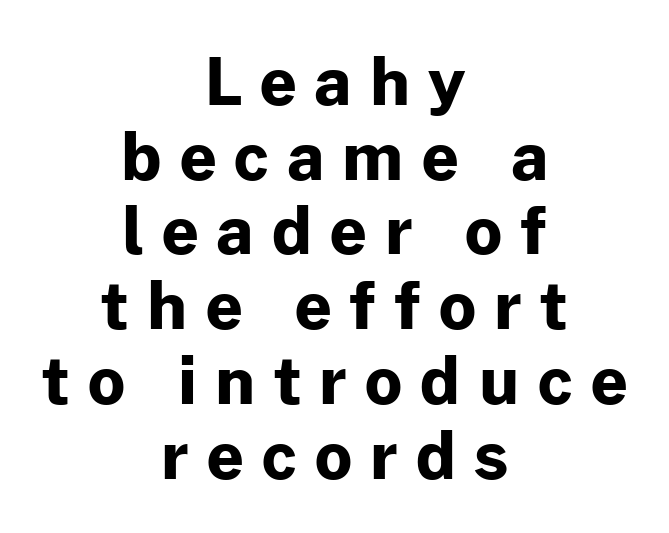
{"serif": "no", "italic": "no", "bold": "yes", "weight": "bold", "width": "normal", "stroke_contrast": "low", "x_height": "medium", "monospaced": "no", "underline": "no", "align": "center", "line_spacing": "tight", "line_spacing_ratio": 1.15, "letter_spacing": "wide", "letter_spacing_em": 0.28, "glyph_px": 65}
